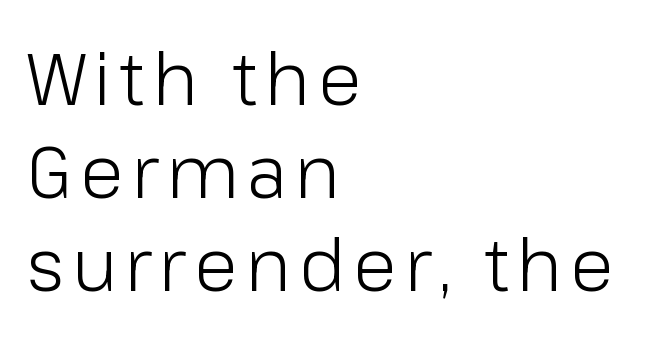
Q: Is the text bold? A: No.
Q: Is the text italic (slanted)? A: No, it is upright.
Q: Is the typeface a serif or a sans-serif typeface? A: Sans-serif.
Q: Is the text underlined? A: No.
Q: How is the paragraph aligned? A: Left-aligned.
Q: Is the spacing between lines tight, normal or loose? A: Normal.
Q: Width (condensed, normal, or wide)? A: Normal.
Q: Stroke contrast? A: Low.
Q: x-height? A: Medium.
Q: Monospaced? A: No.
